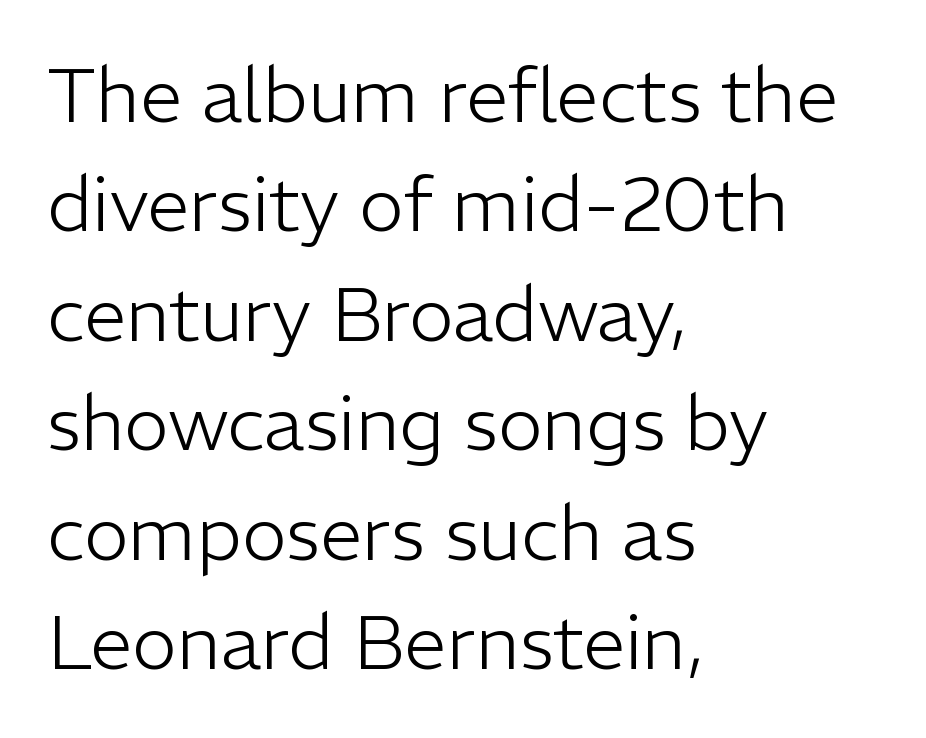
Q: Is the text bold? A: No.
Q: Is the text italic (slanted)? A: No, it is upright.
Q: Is the typeface a serif or a sans-serif typeface? A: Sans-serif.
Q: Is the text underlined? A: No.
Q: How is the paragraph aligned? A: Left-aligned.
Q: Is the spacing between letters normal or unusually wide? A: Normal.
Q: Is the spacing between lines tight, normal or loose? A: Normal.
Q: Width (condensed, normal, or wide)? A: Normal.
Q: Stroke contrast? A: Low.
Q: x-height? A: Medium.
Q: Monospaced? A: No.
